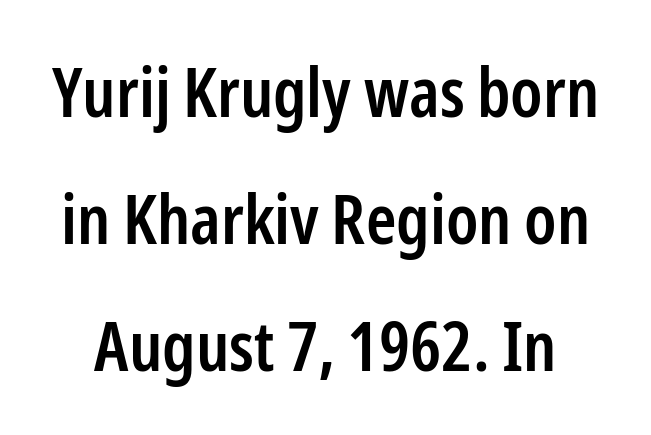
Q: Is the text bold? A: Semi-bold.
Q: Is the text italic (slanted)? A: No, it is upright.
Q: Is the typeface a serif or a sans-serif typeface? A: Sans-serif.
Q: Is the text underlined? A: No.
Q: Is the spacing between letters normal or unusually wide? A: Normal.
Q: Width (condensed, normal, or wide)? A: Condensed.
Q: Stroke contrast? A: Low.
Q: x-height? A: Medium.
Q: Monospaced? A: No.
